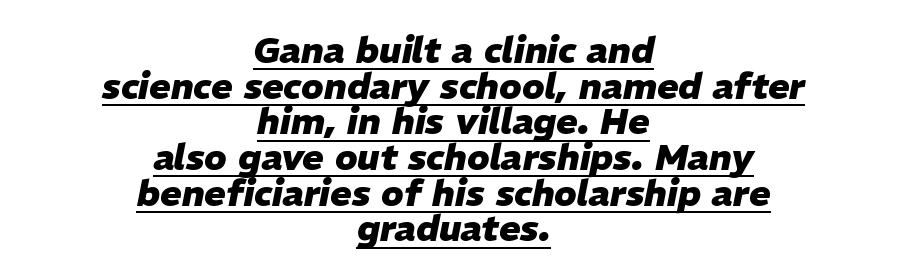
{"italic": "yes", "lean": "right", "slant_degrees": 11, "bold": "yes", "weight": "heavy", "width": "normal", "stroke_contrast": "low", "x_height": "medium", "monospaced": "no", "underline": "yes", "align": "center", "line_spacing": "tight", "line_spacing_ratio": 0.99, "letter_spacing": "normal", "letter_spacing_em": 0.0, "glyph_px": 36}
